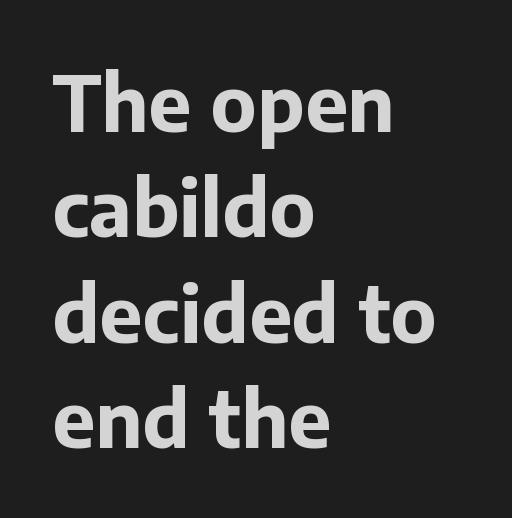
Q: Is the text bold? A: Yes.
Q: Is the text italic (slanted)? A: No, it is upright.
Q: Is the typeface a serif or a sans-serif typeface? A: Sans-serif.
Q: Is the text underlined? A: No.
Q: How is the paragraph aligned? A: Left-aligned.
Q: Is the spacing between letters normal or unusually wide? A: Normal.
Q: Is the spacing between lines tight, normal or loose? A: Normal.
Q: Width (condensed, normal, or wide)? A: Normal.
Q: Stroke contrast? A: Low.
Q: x-height? A: Medium.
Q: Monospaced? A: No.
